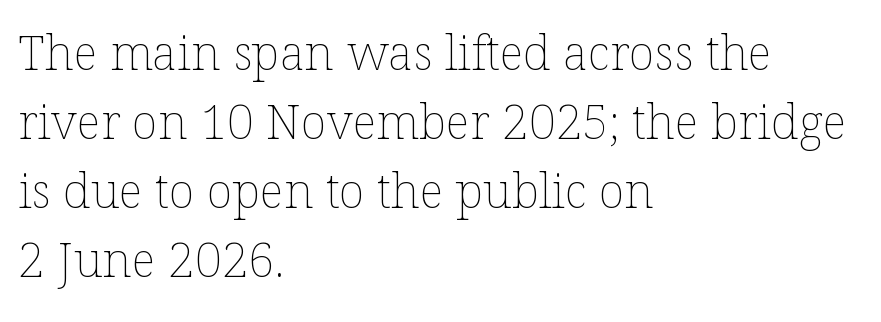
Line starts are locked; line ends wander. Bare-footed words on every line. Nothing unusual about the tracking: characters are spaced as the font intends. This sample has the flowing, uneven cadence of proportional lettering.
